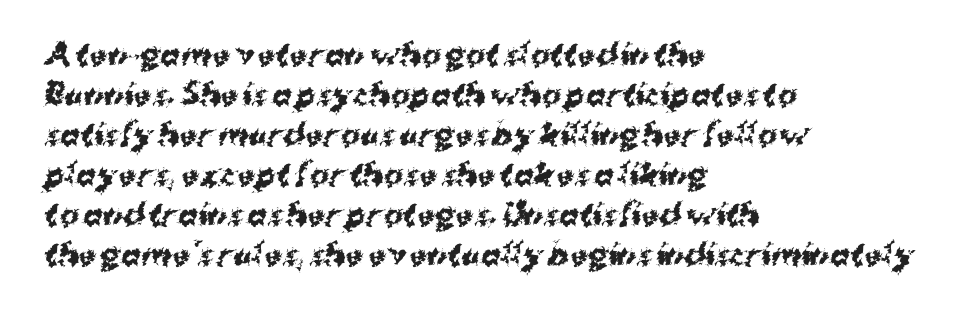
Q: Is the text bold? A: Yes.
Q: Is the typeface a serif or a sans-serif typeface? A: Sans-serif.
Q: Is the text underlined? A: No.
Q: How is the paragraph aligned? A: Left-aligned.
Q: Is the spacing between letters normal or unusually wide? A: Normal.
Q: Is the spacing between lines tight, normal or loose? A: Normal.
Q: Width (condensed, normal, or wide)? A: Normal.
Q: Stroke contrast? A: Medium.
Q: x-height? A: Medium.
Q: Monospaced? A: No.
